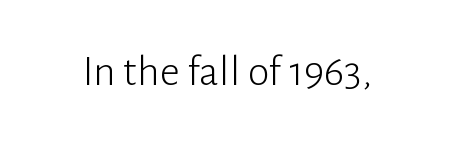
The passage shown is typed in a proportional face where columns would drift. In terms of letterform style, serifs are entirely absent. Decoration check: the copy has no underline. This is not heavy type; no bold has been used.
